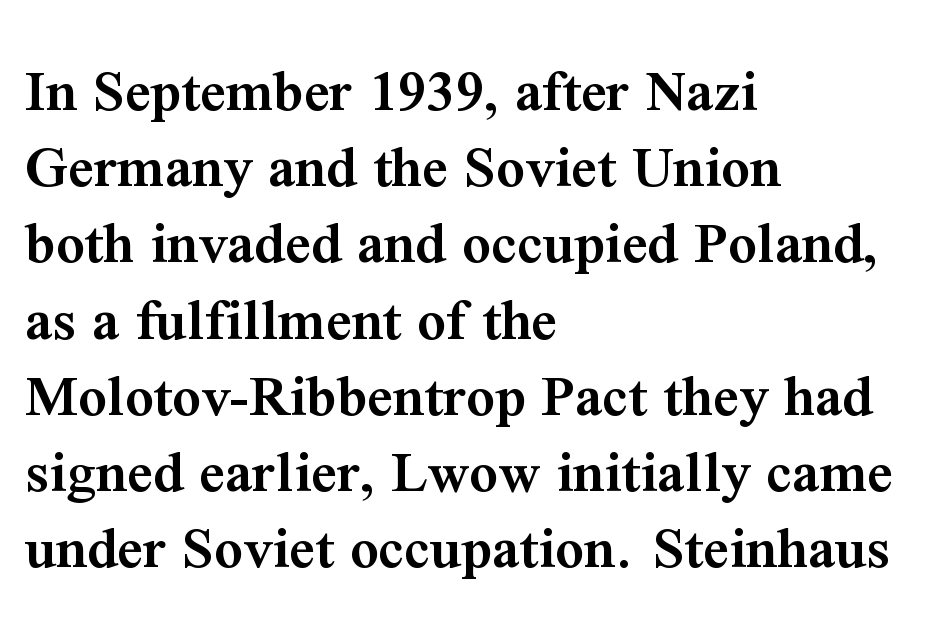
{"serif": "yes", "italic": "no", "bold": "semi", "weight": "semibold", "width": "normal", "stroke_contrast": "medium", "x_height": "medium", "monospaced": "no", "underline": "no", "align": "left", "line_spacing_ratio": 1.21, "letter_spacing": "normal", "letter_spacing_em": 0.0, "glyph_px": 63}
